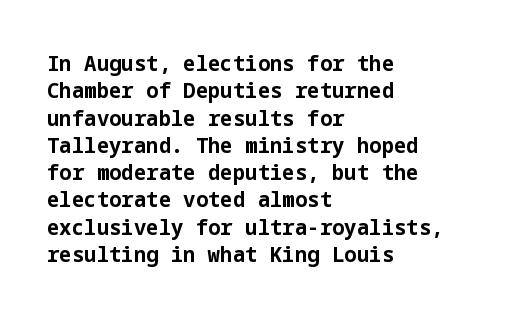
The image shows 22 px bold type, upright; set left-aligned, line spacing 1.24x, normal letter spacing, not underlined.
